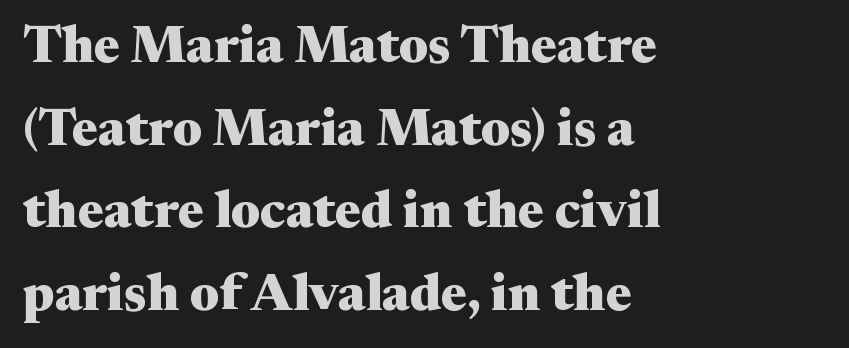
The image shows 52 px heavy, wide serif type, upright; set left-aligned, normal line spacing (1.59x), normal letter spacing, not underlined; medium stroke contrast and a medium x-height.
